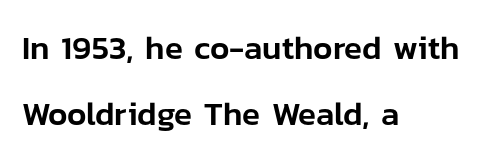
Q: Is the text italic (slanted)? A: No, it is upright.
Q: Is the typeface a serif or a sans-serif typeface? A: Sans-serif.
Q: Is the text underlined? A: No.
Q: How is the paragraph aligned? A: Left-aligned.
Q: Is the spacing between letters normal or unusually wide? A: Normal.
Q: Is the spacing between lines tight, normal or loose? A: Loose.
Q: Width (condensed, normal, or wide)? A: Normal.
Q: Stroke contrast? A: Low.
Q: x-height? A: Medium.
Q: Monospaced? A: No.
